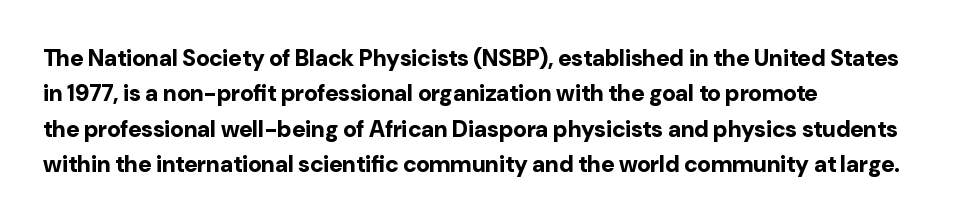
The image shows 23 px bold type, upright; set left-aligned, normal line spacing (1.54x), normal letter spacing, not underlined.
